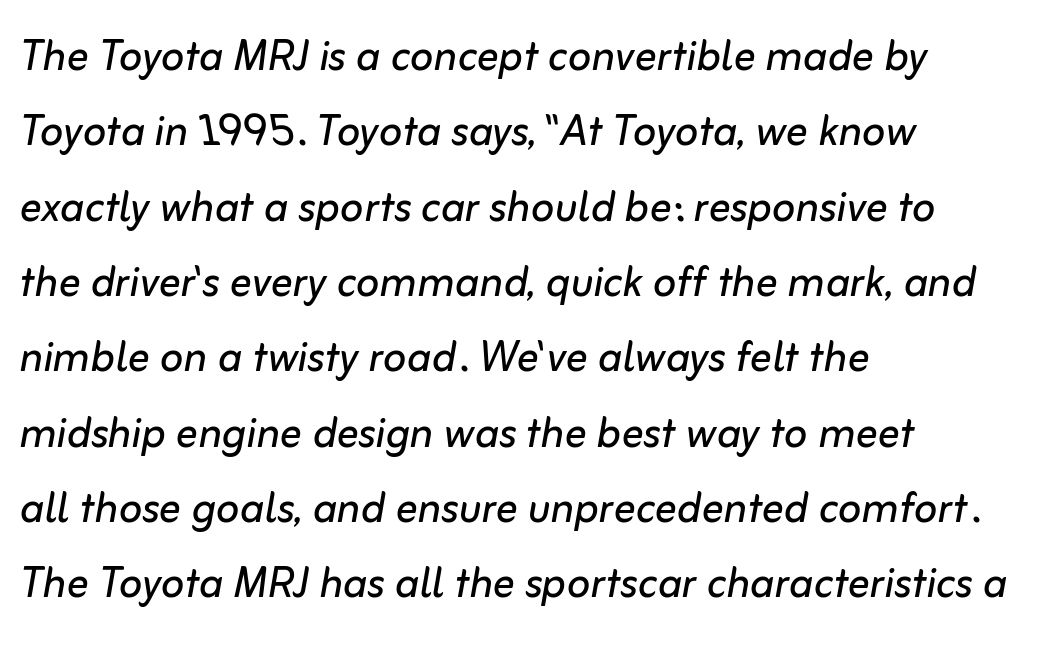
{"italic": "yes", "lean": "right", "slant_degrees": 10, "bold": "no", "weight": "regular", "width": "normal", "stroke_contrast": "low", "x_height": "medium", "monospaced": "no", "underline": "no", "align": "left", "line_spacing": "normal", "line_spacing_ratio": 1.37, "letter_spacing": "normal", "letter_spacing_em": 0.0, "glyph_px": 55}
